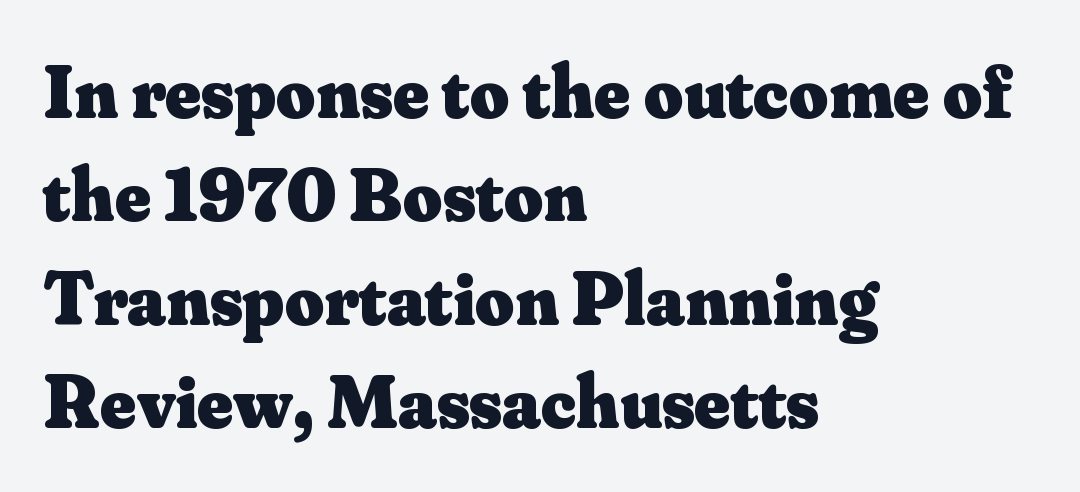
The image shows 76 px heavy serif type, upright; set left-aligned, normal line spacing (1.36x), normal letter spacing, not underlined; medium stroke contrast and a small x-height.
